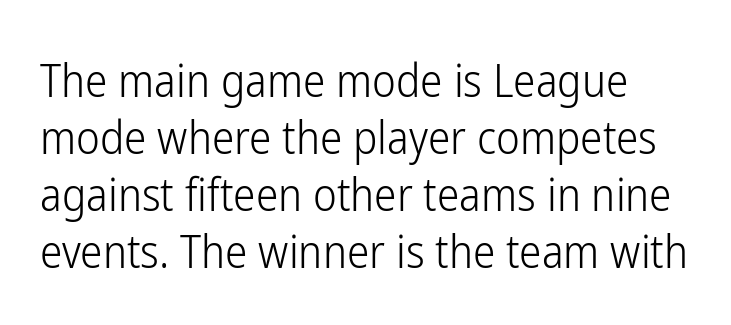
Q: Is the text bold? A: No.
Q: Is the text italic (slanted)? A: No, it is upright.
Q: Is the typeface a serif or a sans-serif typeface? A: Sans-serif.
Q: Is the text underlined? A: No.
Q: Is the spacing between letters normal or unusually wide? A: Normal.
Q: Is the spacing between lines tight, normal or loose? A: Normal.
Q: Width (condensed, normal, or wide)? A: Condensed.
Q: Stroke contrast? A: Low.
Q: x-height? A: Medium.
Q: Monospaced? A: No.
